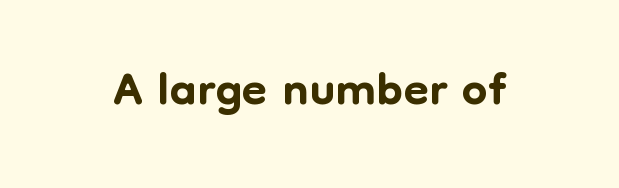
{"serif": "no", "italic": "no", "width": "normal", "stroke_contrast": "low", "x_height": "medium", "monospaced": "no", "underline": "no", "letter_spacing": "normal", "letter_spacing_em": 0.0, "glyph_px": 73}
